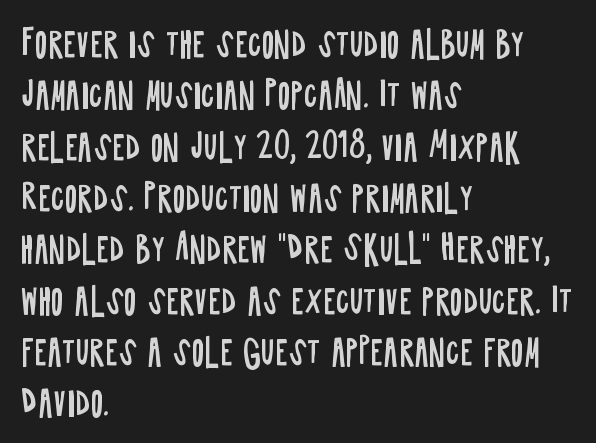
Q: Is the text bold? A: No.
Q: Is the text italic (slanted)? A: No, it is upright.
Q: Is the typeface a serif or a sans-serif typeface? A: Sans-serif.
Q: Is the text underlined? A: No.
Q: How is the paragraph aligned? A: Left-aligned.
Q: Is the spacing between letters normal or unusually wide? A: Normal.
Q: Is the spacing between lines tight, normal or loose? A: Normal.
Q: Width (condensed, normal, or wide)? A: Condensed.
Q: Stroke contrast? A: Low.
Q: x-height? A: Large.
Q: Monospaced? A: No.
